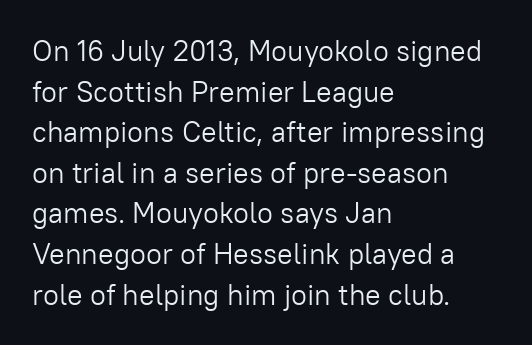
Q: Is the text bold? A: No.
Q: Is the text italic (slanted)? A: No, it is upright.
Q: Is the typeface a serif or a sans-serif typeface? A: Sans-serif.
Q: Is the text underlined? A: No.
Q: How is the paragraph aligned? A: Left-aligned.
Q: Is the spacing between letters normal or unusually wide? A: Normal.
Q: Is the spacing between lines tight, normal or loose? A: Normal.
Q: Width (condensed, normal, or wide)? A: Normal.
Q: Stroke contrast? A: Low.
Q: x-height? A: Medium.
Q: Monospaced? A: No.
